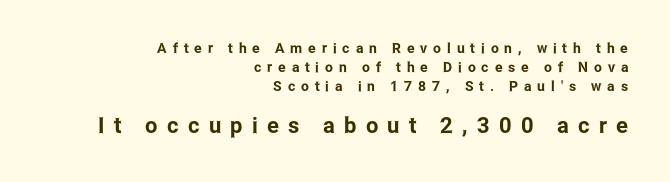
{"italic": "no", "underline": "no", "align": "right", "line_spacing": "normal", "line_spacing_ratio": 1.35, "letter_spacing": "wide", "letter_spacing_em": 0.42, "larger_block": "second", "size_ratio": 1.57, "glyph_px": 22}
